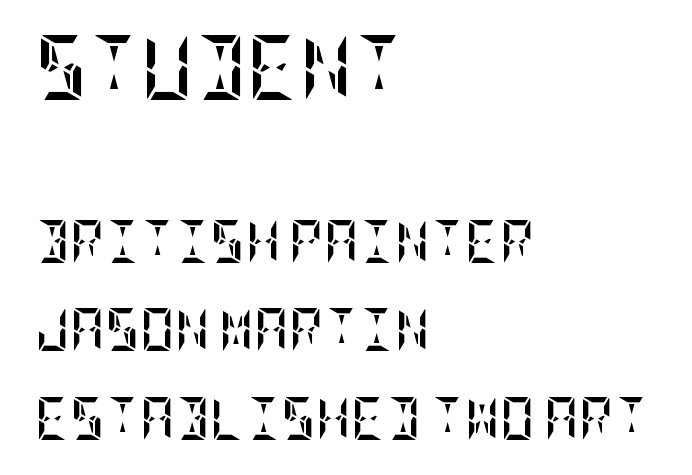
{"italic": "no", "bold": "yes", "weight": "semibold", "width": "condensed", "stroke_contrast": "low", "x_height": "large", "underline": "no", "align": "left", "line_spacing": "loose", "line_spacing_ratio": 2.05, "letter_spacing": "normal", "letter_spacing_em": 0.0, "larger_block": "first", "size_ratio": 1.51, "glyph_px": 65}
